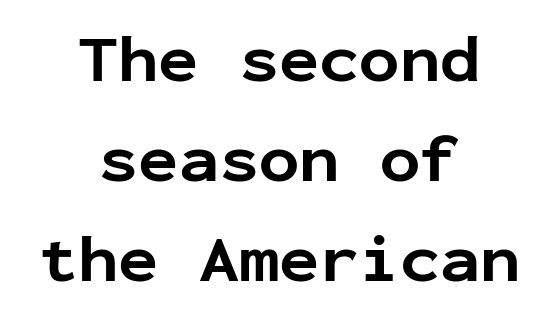
The image shows 67 px bold sans-serif type, upright, monospaced; set centered, normal line spacing (1.49x), normal letter spacing, not underlined; low stroke contrast and a medium x-height.
